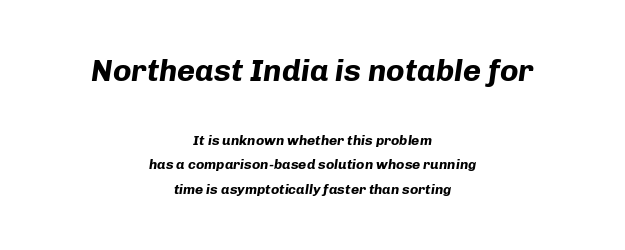
Q: Is the text bold? A: Yes.
Q: Is the text italic (slanted)? A: Yes, it leans right by about 8 degrees.
Q: Is the text underlined? A: No.
Q: How is the paragraph aligned? A: Centered.
Q: Is the spacing between letters normal or unusually wide? A: Normal.
Q: Which block of text is set in a larger size, the first (top) or the second (bottom)? A: The first (top) one.
Q: Width (condensed, normal, or wide)? A: Normal.
Q: Stroke contrast? A: Low.
Q: x-height? A: Medium.
Q: Monospaced? A: No.
